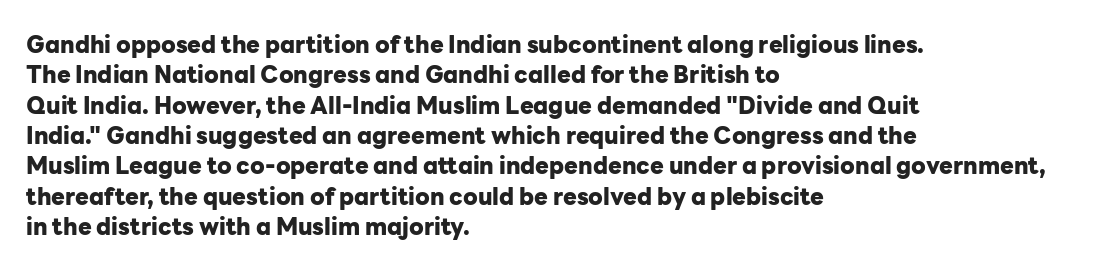
The image shows 23 px bold type, upright; set left-aligned, normal line spacing (1.32x), normal letter spacing, not underlined.
